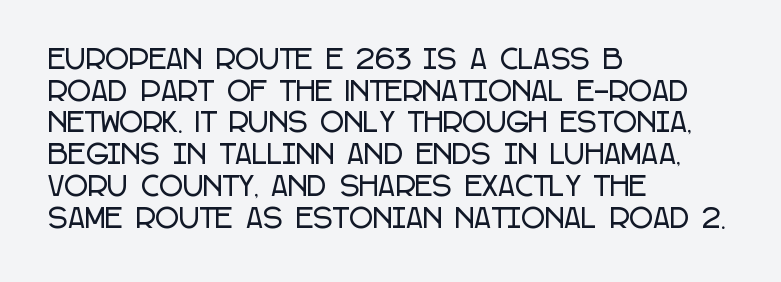
{"italic": "no", "underline": "no", "align": "left", "line_spacing_ratio": 1.22, "letter_spacing": "normal", "letter_spacing_em": 0.0, "glyph_px": 26}
